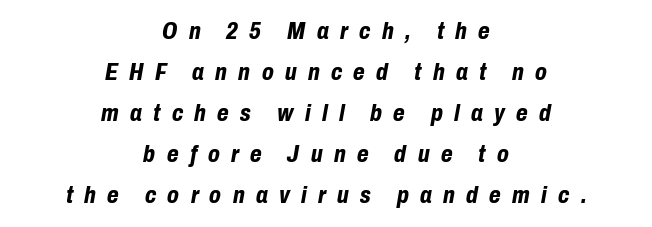
The image shows 24 px bold type, italic (leaning right); set centered, line spacing 1.71x, unusually wide letter spacing (+0.47 em), not underlined.
